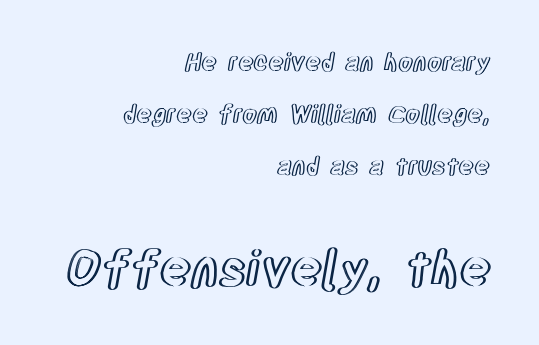
{"width": "condensed", "x_height": "large", "monospaced": "no", "underline": "no", "align": "right", "line_spacing": "loose", "line_spacing_ratio": 2.16, "letter_spacing": "normal", "letter_spacing_em": 0.0, "larger_block": "second", "size_ratio": 2.04, "glyph_px": 49}
